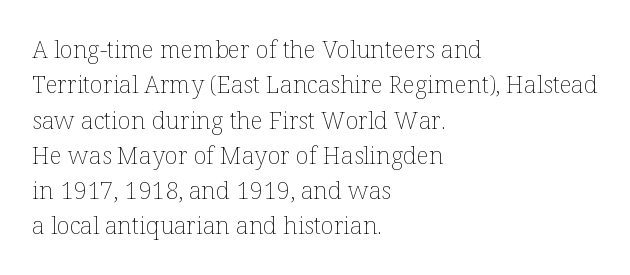
Q: Is the text bold? A: No.
Q: Is the text italic (slanted)? A: No, it is upright.
Q: Is the text underlined? A: No.
Q: How is the paragraph aligned? A: Left-aligned.
Q: Is the spacing between letters normal or unusually wide? A: Normal.
Q: Is the spacing between lines tight, normal or loose? A: Normal.
